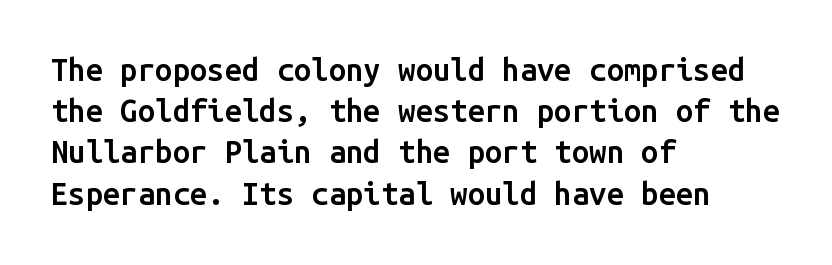
{"serif": "no", "italic": "no", "bold": "semi", "weight": "semibold", "width": "normal", "stroke_contrast": "low", "x_height": "medium", "monospaced": "yes", "underline": "no", "align": "left", "line_spacing": "normal", "line_spacing_ratio": 1.33, "letter_spacing": "normal", "letter_spacing_em": 0.0, "glyph_px": 31}
